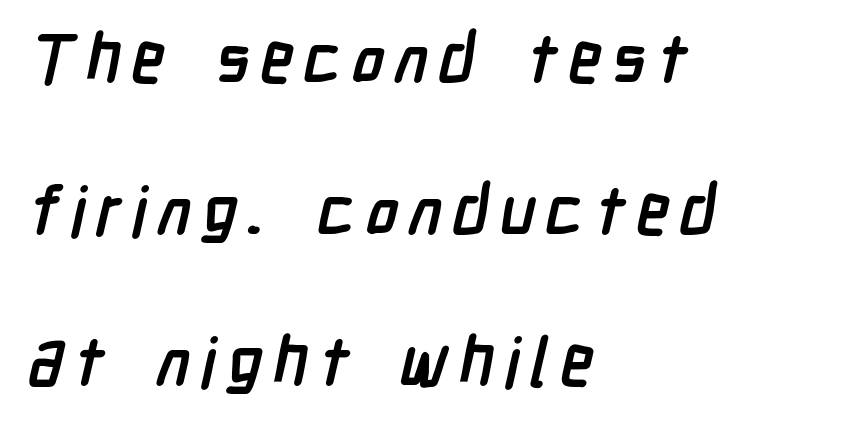
The image shows 68 px semibold, condensed sans-serif type; set left-aligned, loose line spacing (2.23x), not underlined; low stroke contrast and a medium x-height.
